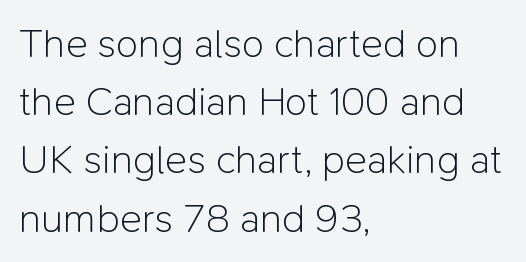
{"serif": "no", "italic": "no", "bold": "no", "weight": "light", "width": "normal", "stroke_contrast": "low", "x_height": "medium", "monospaced": "no", "underline": "no", "align": "left", "line_spacing": "normal", "line_spacing_ratio": 1.42, "letter_spacing": "normal", "letter_spacing_em": 0.0, "glyph_px": 41}
